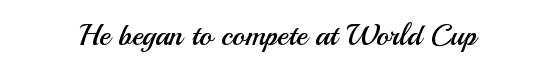
{"serif": "no", "bold": "no", "weight": "regular", "width": "normal", "stroke_contrast": "medium", "x_height": "small", "monospaced": "no", "underline": "no", "letter_spacing": "normal", "letter_spacing_em": 0.0, "glyph_px": 30}
